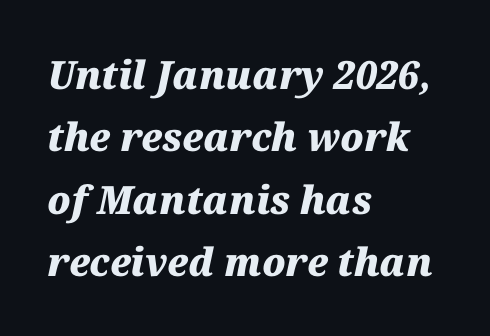
The image shows 39 px heavy type, italic (leaning right); set left-aligned, normal line spacing (1.6x), normal letter spacing, not underlined; medium stroke contrast and a medium x-height.
